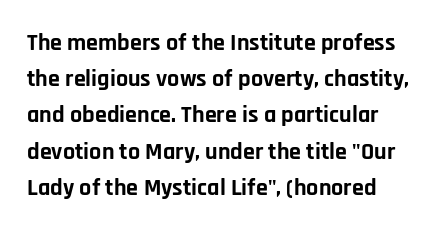
Q: Is the text bold? A: Yes.
Q: Is the text italic (slanted)? A: No, it is upright.
Q: Is the text underlined? A: No.
Q: How is the paragraph aligned? A: Left-aligned.
Q: Is the spacing between letters normal or unusually wide? A: Normal.
Q: Is the spacing between lines tight, normal or loose? A: Normal.
